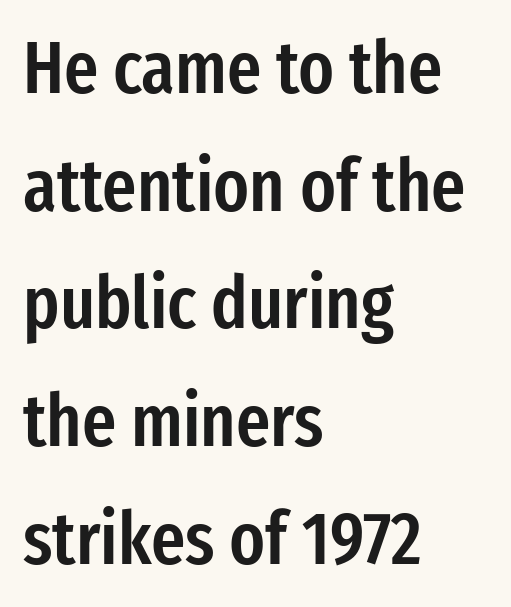
The image shows 74 px semibold, condensed sans-serif type, upright; set left-aligned, normal line spacing (1.59x), normal letter spacing, not underlined; low stroke contrast and a medium x-height.
